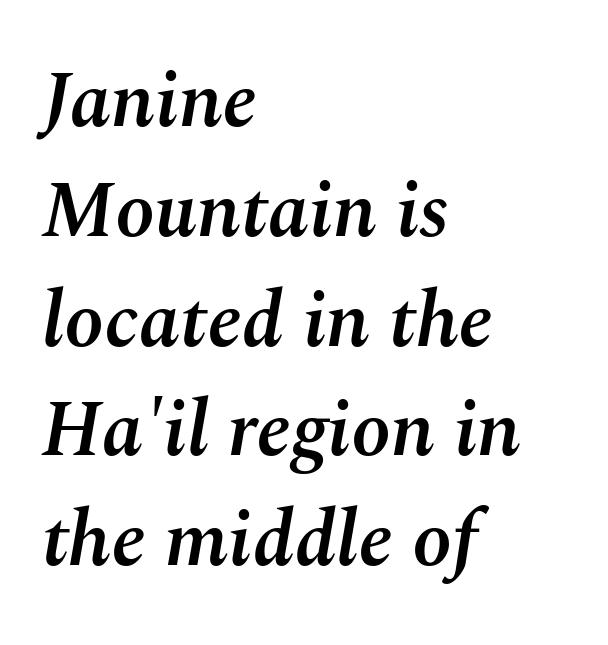
Character widths vary here, with narrow letters taking less room than wide ones. The type is set solid horizontally, with unmodified tracking. Horizontal bands of white between lines are of average thickness. Descender tails drop into unmarked territory. The lines in this sample share a left origin and differ only in where they stop. Set as a demibold, roughly 600 on the weight scale.
